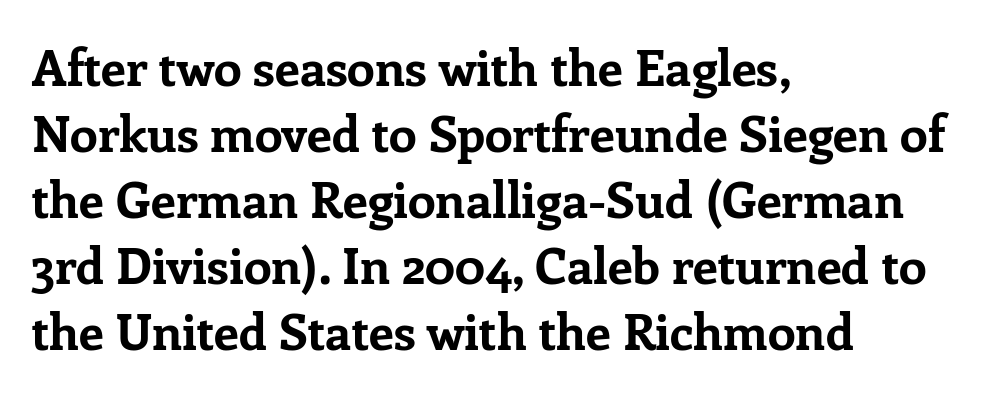
Q: Is the text bold? A: Yes.
Q: Is the text italic (slanted)? A: No, it is upright.
Q: Is the typeface a serif or a sans-serif typeface? A: Serif.
Q: Is the text underlined? A: No.
Q: How is the paragraph aligned? A: Left-aligned.
Q: Is the spacing between letters normal or unusually wide? A: Normal.
Q: Is the spacing between lines tight, normal or loose? A: Normal.
Q: Width (condensed, normal, or wide)? A: Normal.
Q: Stroke contrast? A: Low.
Q: x-height? A: Medium.
Q: Monospaced? A: No.
